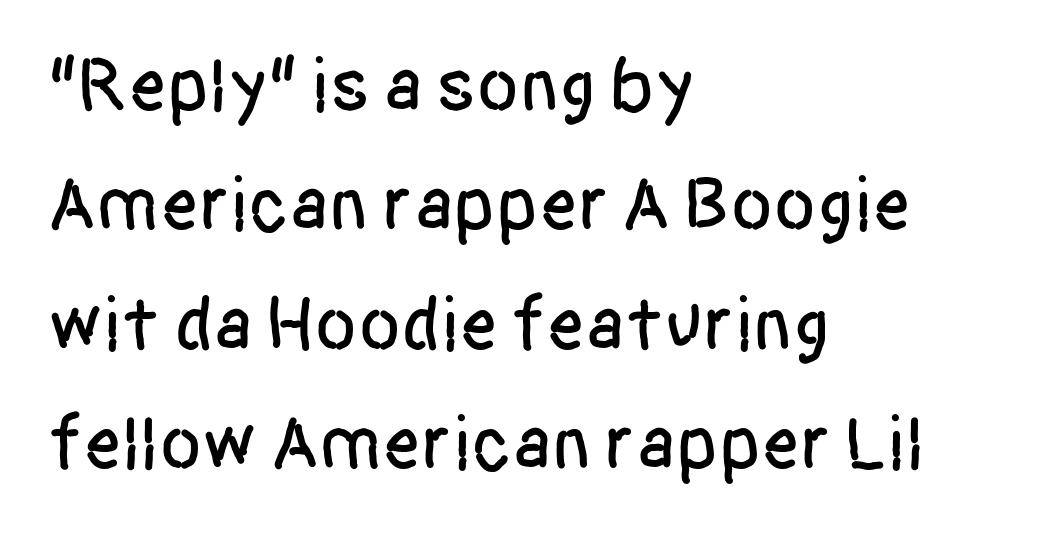
No italicization has been applied; the sample stays upright. If you measured baseline to baseline, you'd find a middling distance. Character widths vary here, with narrow letters taking less room than wide ones. Teacher's note: observe the even left margin — that is flush-left alignment.
